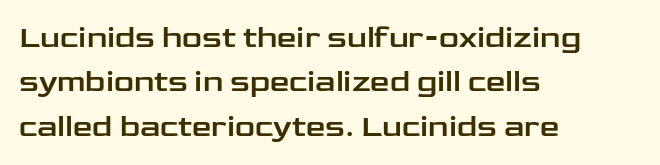
{"serif": "no", "italic": "no", "width": "wide", "stroke_contrast": "low", "x_height": "medium", "monospaced": "no", "underline": "no", "align": "left", "line_spacing": "normal", "line_spacing_ratio": 1.43, "letter_spacing": "normal", "letter_spacing_em": 0.0, "glyph_px": 31}
